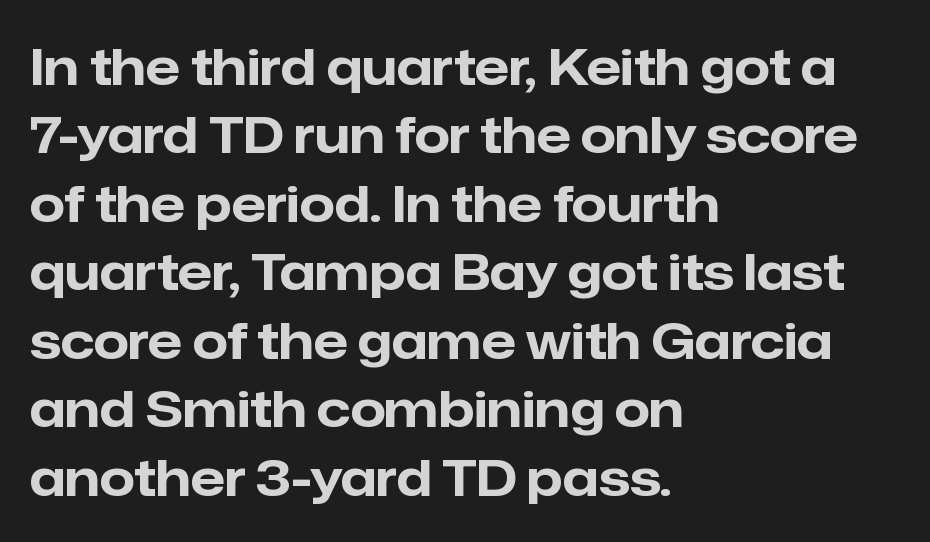
This sample has the flowing, uneven cadence of proportional lettering. The lines are quadded left. Thick stems and heavy bowls — unmistakably bold. Caption: standard tracking, unaltered. Font category for this specimen: sans-serif. Descenders are the only things crossing below the line.
